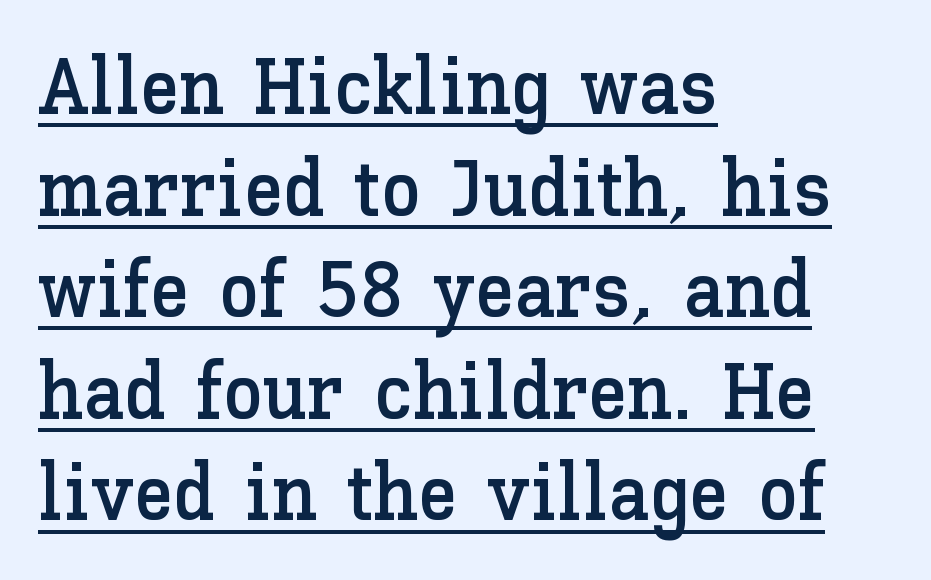
The image shows 80 px text type, upright; set left-aligned, normal line spacing (1.27x), normal letter spacing, underlined; low stroke contrast and a medium x-height.
